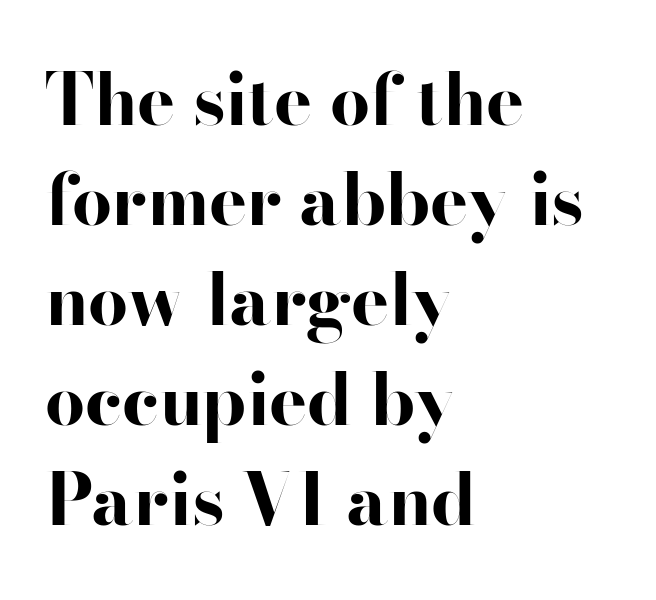
Q: Is the text bold? A: Yes.
Q: Is the text italic (slanted)? A: No, it is upright.
Q: Is the typeface a serif or a sans-serif typeface? A: Sans-serif.
Q: Is the text underlined? A: No.
Q: How is the paragraph aligned? A: Left-aligned.
Q: Is the spacing between letters normal or unusually wide? A: Normal.
Q: Is the spacing between lines tight, normal or loose? A: Normal.
Q: Width (condensed, normal, or wide)? A: Wide.
Q: Stroke contrast? A: High.
Q: x-height? A: Small.
Q: Monospaced? A: No.
